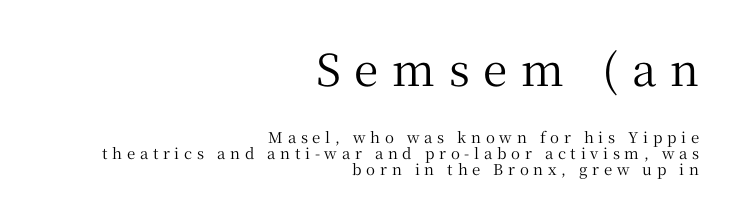
{"serif": "yes", "italic": "no", "width": "normal", "stroke_contrast": "medium", "x_height": "medium", "monospaced": "no", "underline": "no", "align": "right", "line_spacing": "tight", "line_spacing_ratio": 1.06, "letter_spacing": "wide", "letter_spacing_em": 0.31, "larger_block": "first", "size_ratio": 2.93, "glyph_px": 44}
